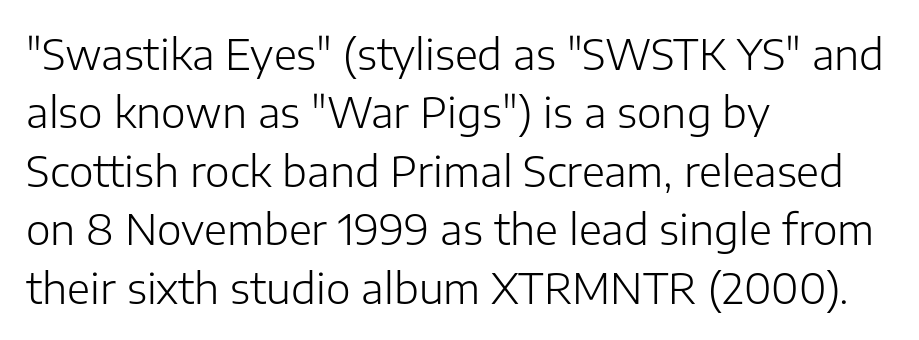
Compared with typical paragraphs, the rows here are spaced about the same. Has an underline been added? It has not. Unlike italic type, these characters show no tilt at all. Nothing unusual about the tracking: characters are spaced as the font intends.
